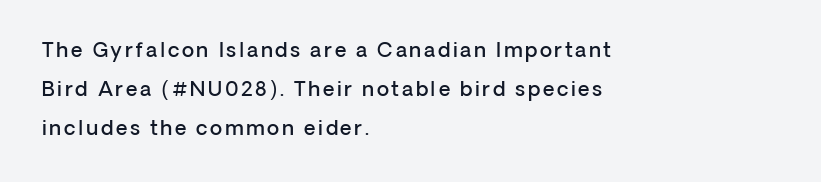
{"italic": "no", "bold": "semi", "underline": "no", "align": "left", "line_spacing": "loose", "line_spacing_ratio": 1.95, "glyph_px": 20}
